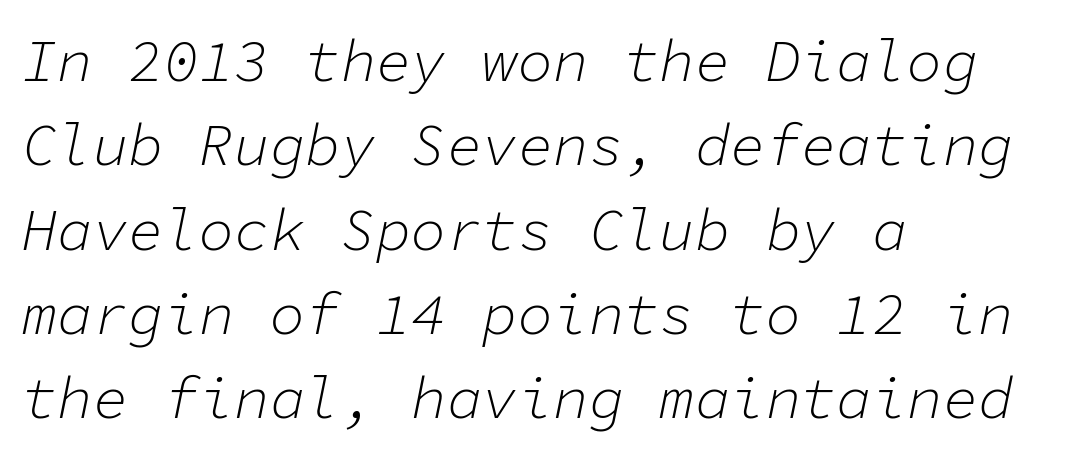
The image shows 59 px light type, italic (leaning right), monospaced; set left-aligned, normal line spacing (1.43x), normal letter spacing, not underlined; low stroke contrast and a medium x-height.
